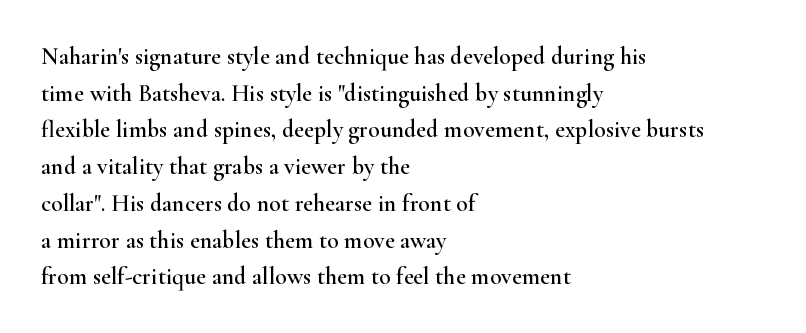
Unlike italic type, these characters show no tilt at all. Glyph-to-glyph distance matches everyday printed text. The line-height multiplier appears to be the usual default. The rag falls on the right side of this text block.
